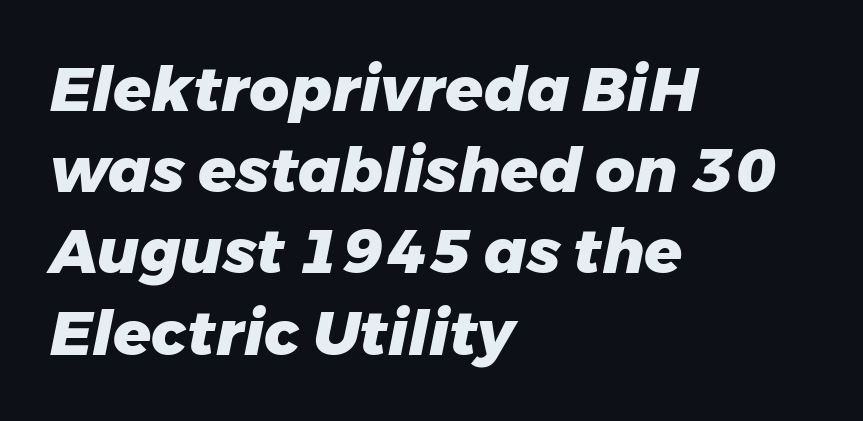
The block of text has a typical density, with ordinary space between rows. What weight is shown? A full bold with thick strokes. A student would call this left alignment; a typographer would say flush left, rag right. There is no visible air inserted between adjacent glyphs. The baseline area is clear.
